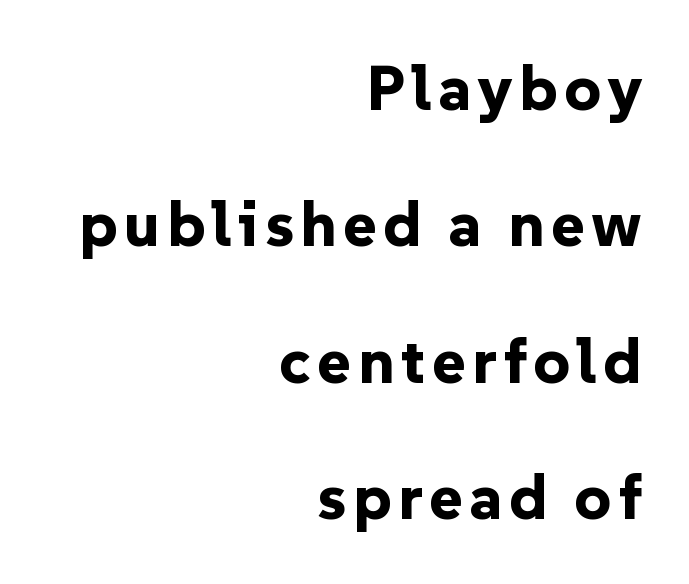
Decoration check: the copy has no underline. A typesetter would call this proportional, since set widths differ per character. The characters look thick and weighty, a clear bold. If you drew a line through each stem, it would be perfectly vertical.
